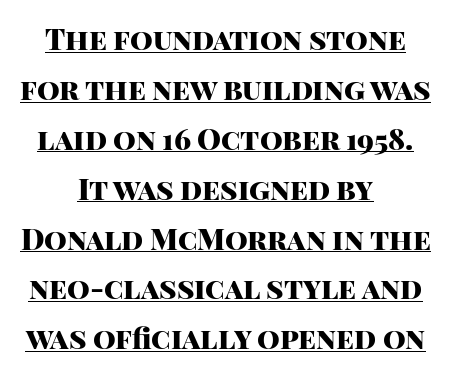
Q: Is the text bold? A: Yes.
Q: Is the text italic (slanted)? A: No, it is upright.
Q: Is the typeface a serif or a sans-serif typeface? A: Sans-serif.
Q: Is the text underlined? A: Yes.
Q: How is the paragraph aligned? A: Centered.
Q: Is the spacing between letters normal or unusually wide? A: Normal.
Q: Width (condensed, normal, or wide)? A: Normal.
Q: Stroke contrast? A: High.
Q: x-height? A: Large.
Q: Monospaced? A: No.
